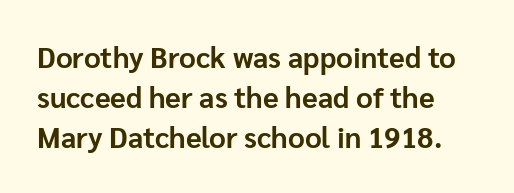
{"serif": "no", "italic": "no", "bold": "yes", "weight": "bold", "width": "normal", "stroke_contrast": "low", "x_height": "medium", "monospaced": "no", "underline": "no", "line_spacing": "normal", "line_spacing_ratio": 1.38, "letter_spacing": "normal", "letter_spacing_em": 0.0, "glyph_px": 29}
